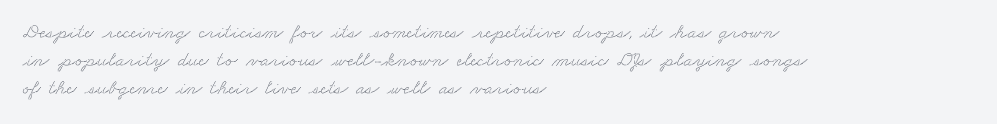
Q: Is the text underlined? A: No.
Q: How is the paragraph aligned? A: Left-aligned.
Q: Is the spacing between letters normal or unusually wide? A: Normal.
Q: Is the spacing between lines tight, normal or loose? A: Normal.
